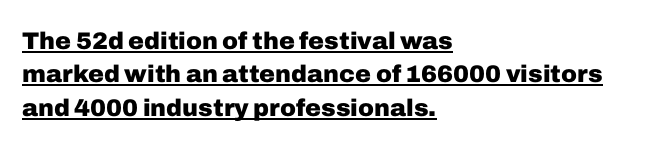
{"italic": "no", "bold": "yes", "underline": "yes", "align": "left", "line_spacing": "normal", "line_spacing_ratio": 1.39, "letter_spacing": "normal", "letter_spacing_em": 0.0, "glyph_px": 24}
